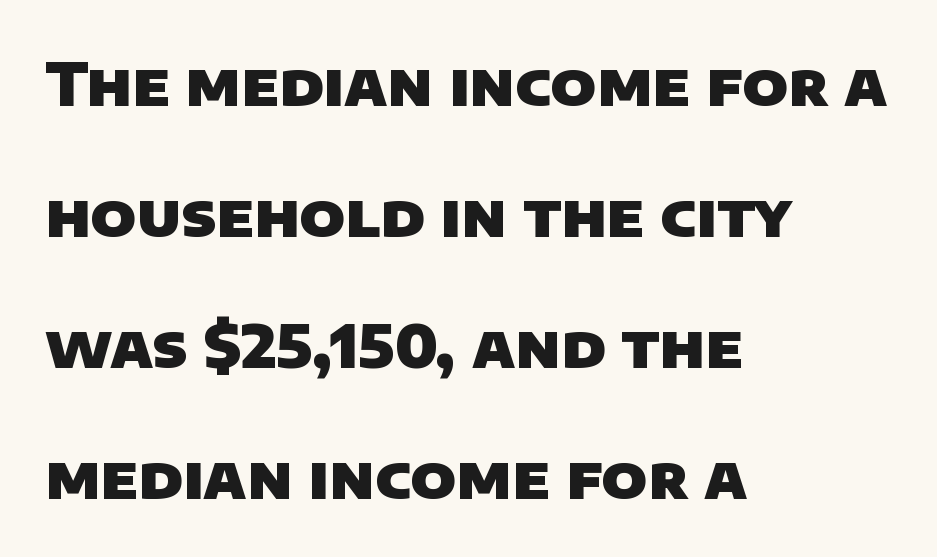
The image shows 59 px heavy sans-serif type; set left-aligned, loose line spacing (2.22x), normal letter spacing, not underlined; low stroke contrast and a large x-height.
